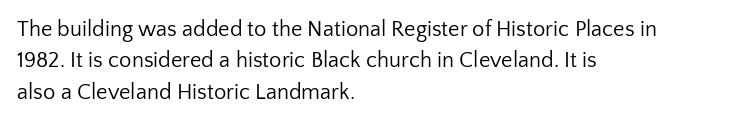
The line-height multiplier appears to be the usual default. The ragged edge is on the right, which tells us the setting is flush left. A typesetter would mark this as roman, not italic. This sample uses plain, unmodified letter spacing. No letter is thick-stroked: the sample isn't bold.
